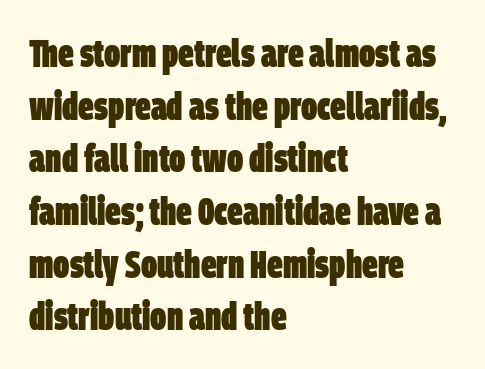
The image shows 39 px heavy, condensed sans-serif type; set left-aligned, normal line spacing (1.35x), normal letter spacing, not underlined; low stroke contrast and a large x-height.
